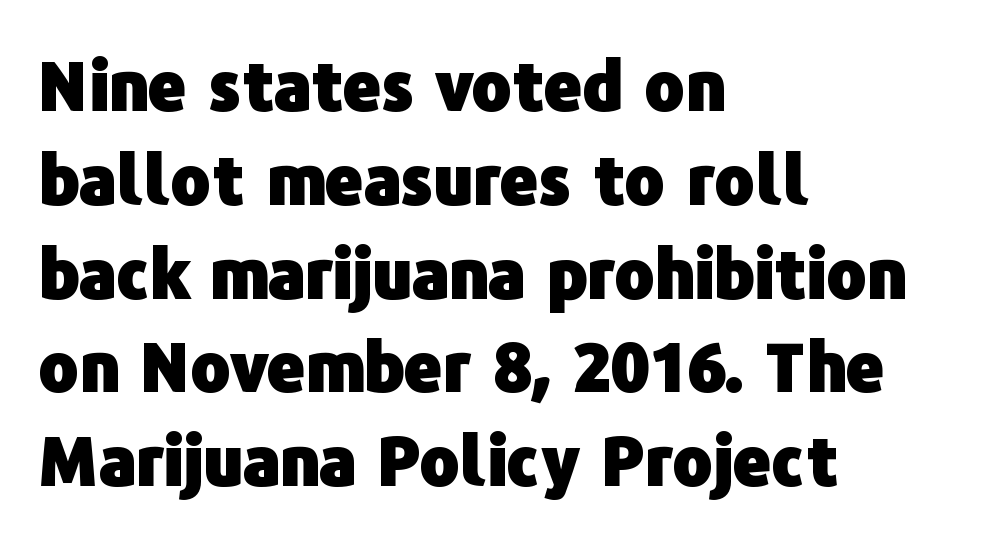
The image shows 67 px heavy sans-serif type, upright; set left-aligned, normal line spacing (1.4x), normal letter spacing, not underlined; low stroke contrast and a medium x-height.
